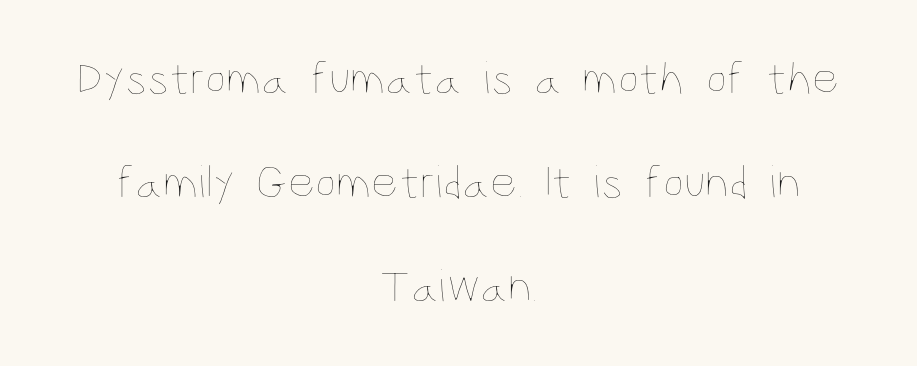
Varying glyph widths throughout — classic text-font behaviour. Descender tails drop into unmarked territory. The vertical gap from one line to the next is large. Nope, not italic — everything's standing straight. Alignment: centered.
